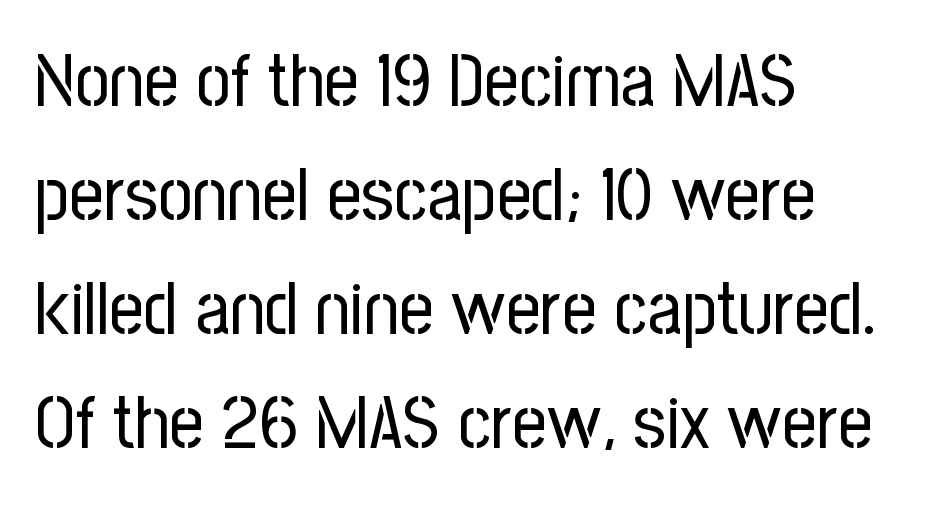
{"serif": "no", "italic": "no", "bold": "no", "weight": "regular", "width": "condensed", "stroke_contrast": "low", "x_height": "medium", "monospaced": "no", "underline": "no", "align": "left", "line_spacing": "normal", "line_spacing_ratio": 1.52, "letter_spacing": "normal", "letter_spacing_em": 0.0, "glyph_px": 75}
